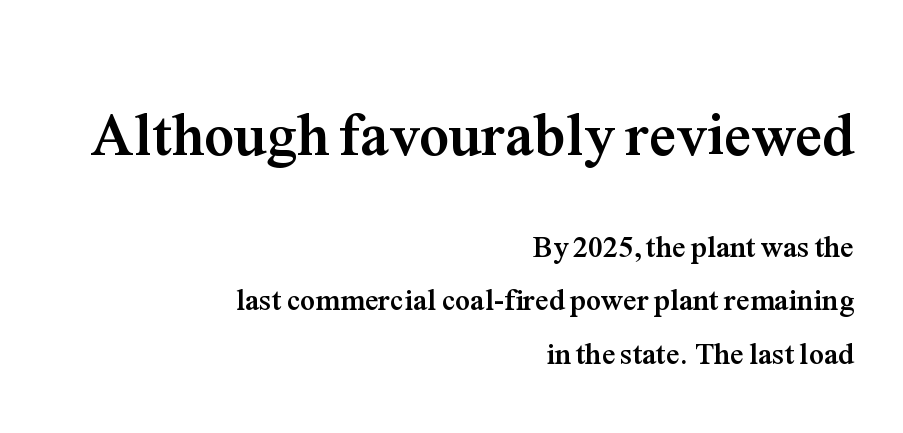
Caption: standard tracking, unaltered. Compared with a flush-left layout, this one pins lines to the opposite, right side. Note the varied advance widths — an 'i' is clearly narrower than an 'm'. Ordinary non-slanted type is in use.
